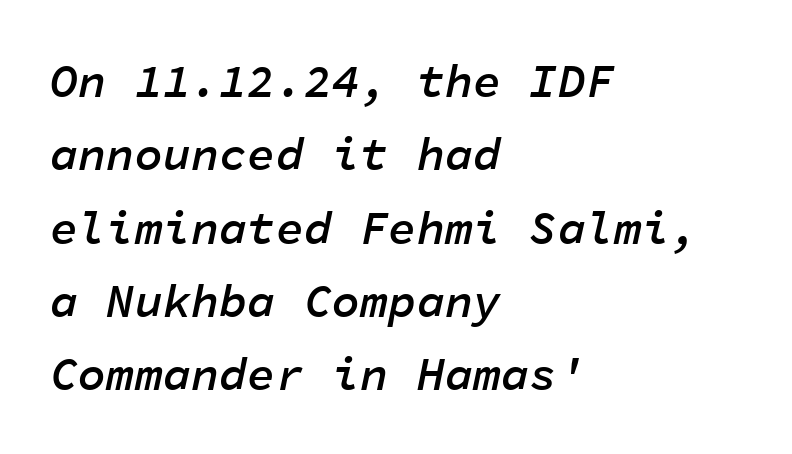
The image shows 47 px semibold type, italic (leaning right), monospaced; set left-aligned, normal line spacing (1.56x), normal letter spacing, not underlined; low stroke contrast and a medium x-height.
